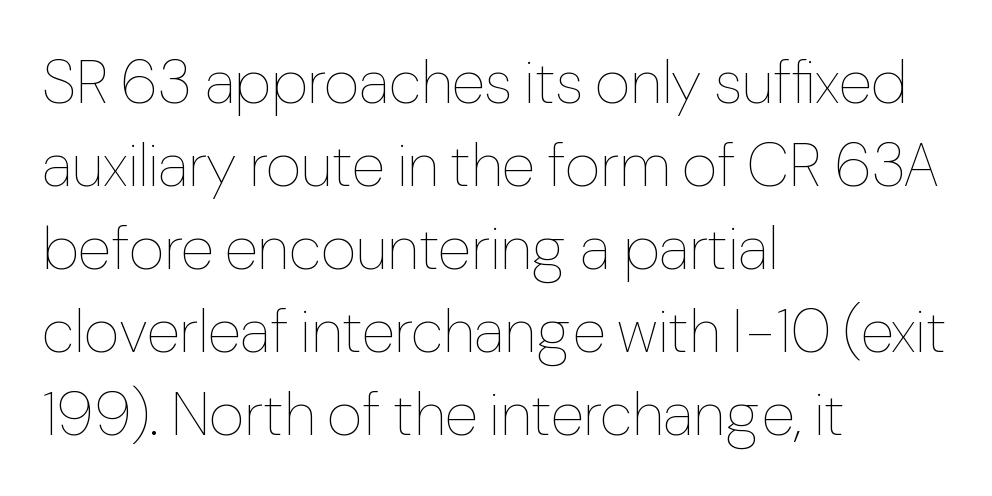
The image shows 61 px thin type, upright; set left-aligned, normal line spacing (1.36x), normal letter spacing, not underlined; low stroke contrast and a medium x-height.
